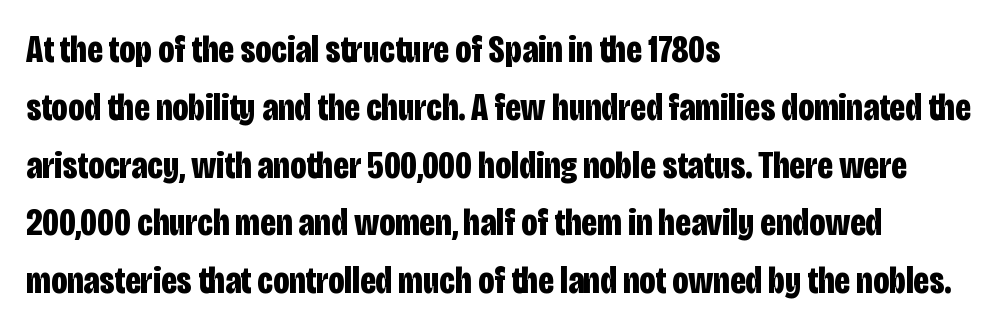
Q: Is the text bold? A: Yes.
Q: Is the text italic (slanted)? A: No, it is upright.
Q: Is the typeface a serif or a sans-serif typeface? A: Sans-serif.
Q: Is the text underlined? A: No.
Q: How is the paragraph aligned? A: Left-aligned.
Q: Is the spacing between letters normal or unusually wide? A: Normal.
Q: Is the spacing between lines tight, normal or loose? A: Normal.
Q: Width (condensed, normal, or wide)? A: Condensed.
Q: Stroke contrast? A: Low.
Q: x-height? A: Large.
Q: Monospaced? A: No.
